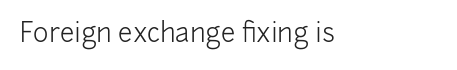
A roman cut, with each character standing at attention. Decoration check: the copy has no underline. The gaps between neighbouring characters are ordinary and unremarkable. Bold? No — there's no thickening of the strokes.
